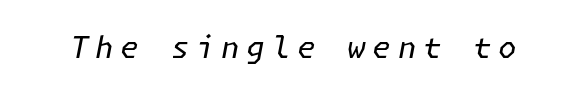
{"italic": "yes", "lean": "right", "slant_degrees": 11, "bold": "no", "weight": "regular", "width": "normal", "stroke_contrast": "low", "x_height": "medium", "underline": "no", "letter_spacing": "wide", "letter_spacing_em": 0.22, "glyph_px": 30}
